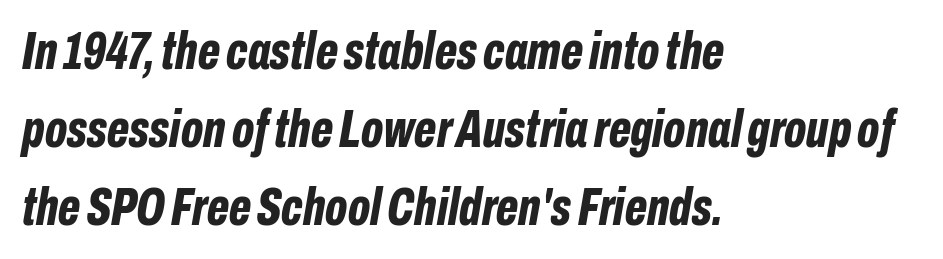
Q: Is the text bold? A: Yes.
Q: Is the text italic (slanted)? A: Yes, it leans right by about 10 degrees.
Q: Is the text underlined? A: No.
Q: How is the paragraph aligned? A: Left-aligned.
Q: Is the spacing between letters normal or unusually wide? A: Normal.
Q: Is the spacing between lines tight, normal or loose? A: Normal.
Q: Width (condensed, normal, or wide)? A: Condensed.
Q: Stroke contrast? A: Low.
Q: x-height? A: Medium.
Q: Monospaced? A: No.
